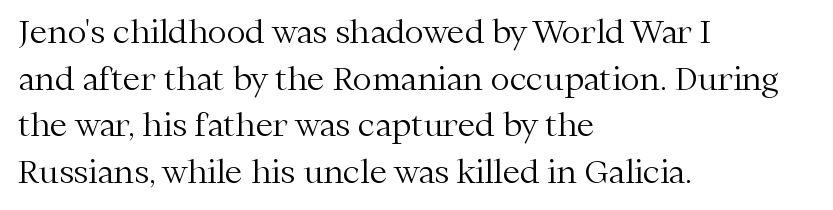
{"serif": "yes", "italic": "no", "bold": "no", "weight": "light", "width": "normal", "stroke_contrast": "medium", "x_height": "medium", "monospaced": "no", "underline": "no", "align": "left", "line_spacing": "normal", "line_spacing_ratio": 1.46, "letter_spacing": "normal", "letter_spacing_em": 0.0, "glyph_px": 32}
